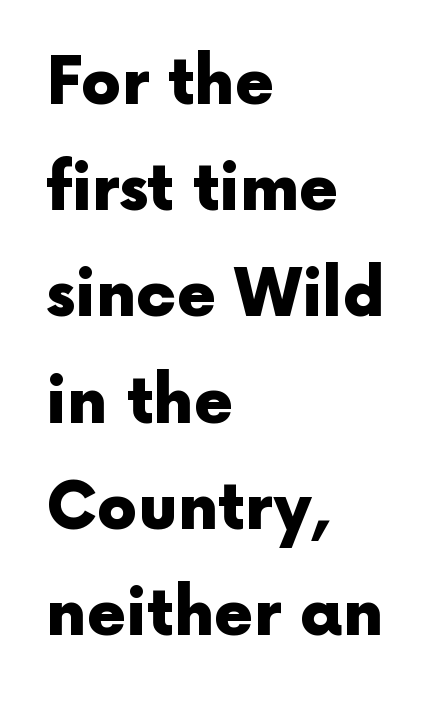
{"serif": "no", "italic": "no", "bold": "yes", "weight": "heavy", "width": "normal", "x_height": "medium", "monospaced": "no", "underline": "no", "align": "left", "line_spacing": "normal", "line_spacing_ratio": 1.66, "letter_spacing": "normal", "letter_spacing_em": 0.0, "glyph_px": 64}
